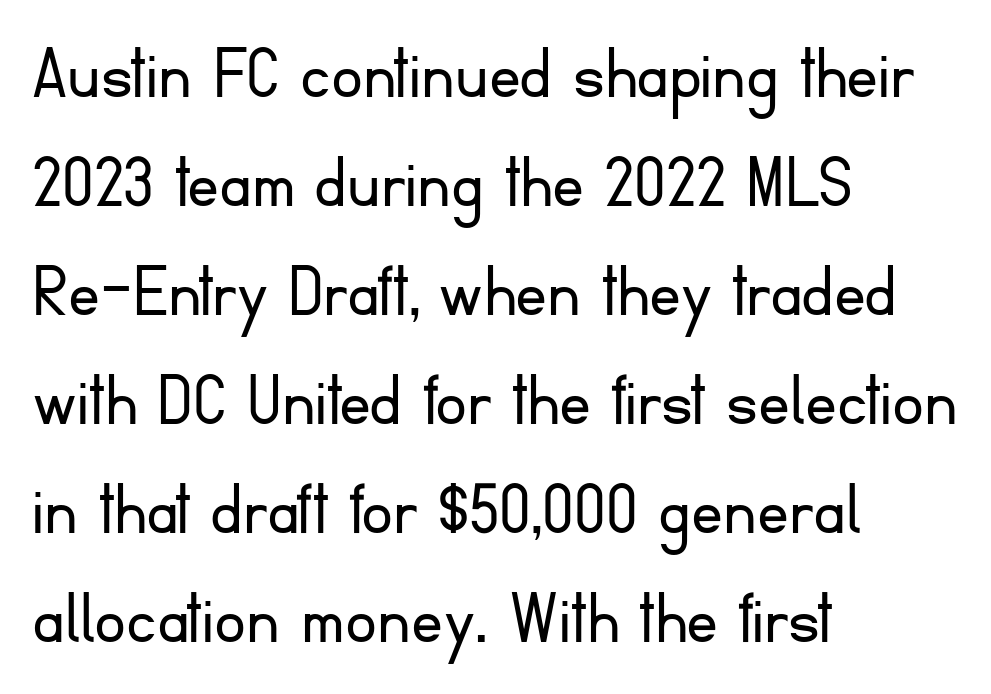
The image shows 79 px light sans-serif type, upright; set left-aligned, normal line spacing (1.38x), normal letter spacing, not underlined; low stroke contrast and a small x-height.
